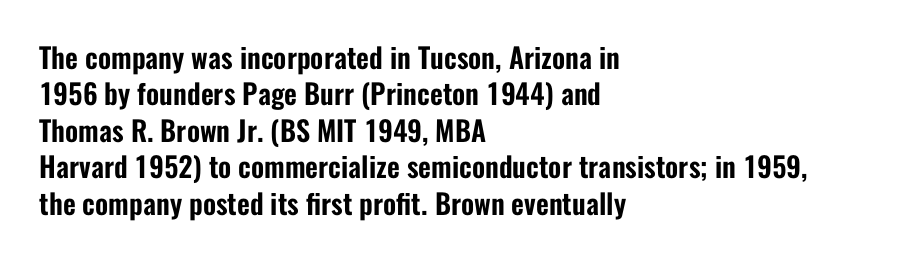
Q: Is the text italic (slanted)? A: No, it is upright.
Q: Is the typeface a serif or a sans-serif typeface? A: Sans-serif.
Q: Is the text underlined? A: No.
Q: How is the paragraph aligned? A: Left-aligned.
Q: Is the spacing between letters normal or unusually wide? A: Normal.
Q: Is the spacing between lines tight, normal or loose? A: Normal.
Q: Width (condensed, normal, or wide)? A: Condensed.
Q: Stroke contrast? A: Low.
Q: x-height? A: Medium.
Q: Monospaced? A: No.
